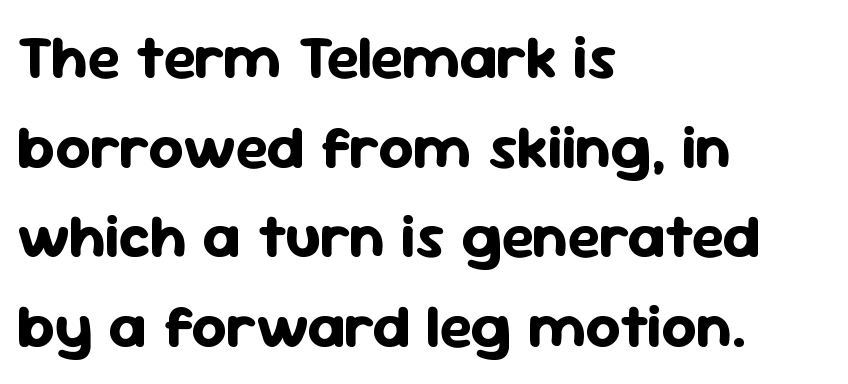
The rendering uses a bold face; every stroke is thick and dark. Spacing verdict: proportional, widths tailored to each character. Evenly set lines give the paragraph a standard silhouette. Tracking value appears to be zero — textbook default spacing.
